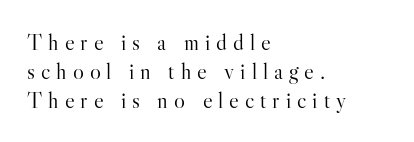
Q: Is the text bold? A: No.
Q: Is the text italic (slanted)? A: No, it is upright.
Q: Is the text underlined? A: No.
Q: How is the paragraph aligned? A: Left-aligned.
Q: Is the spacing between letters normal or unusually wide? A: Unusually wide.
Q: Is the spacing between lines tight, normal or loose? A: Normal.
